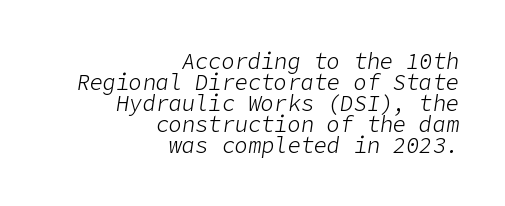
The image shows 22 px text type, italic (leaning right); set right-aligned, tight line spacing (0.95x), normal letter spacing, not underlined.
